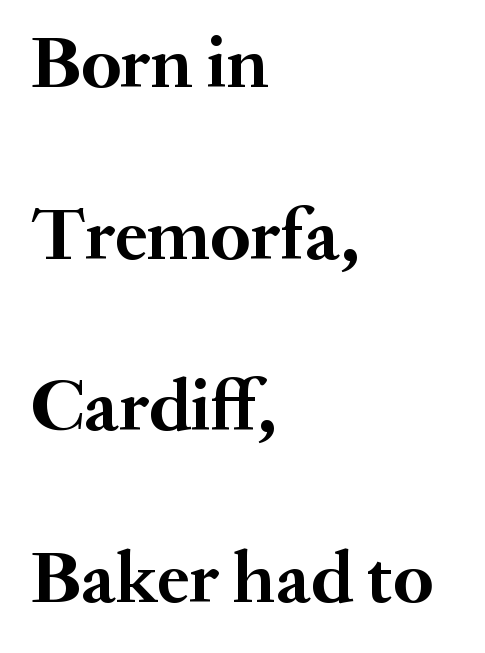
{"serif": "yes", "italic": "no", "bold": "yes", "weight": "semibold", "width": "normal", "stroke_contrast": "medium", "x_height": "small", "monospaced": "no", "underline": "no", "align": "left", "line_spacing": "loose", "line_spacing_ratio": 2.32, "letter_spacing": "normal", "letter_spacing_em": 0.0, "glyph_px": 74}
